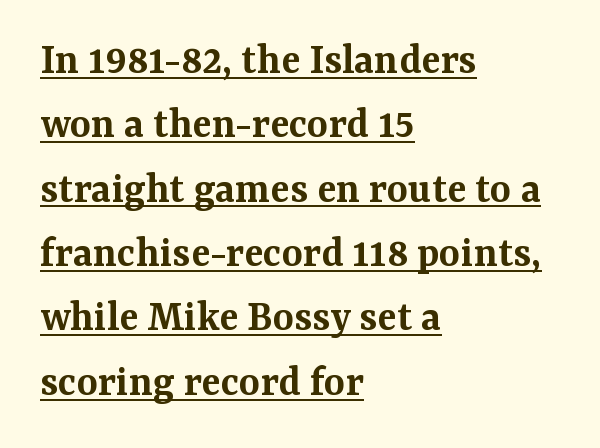
{"serif": "yes", "italic": "no", "bold": "semi", "weight": "semibold", "width": "normal", "stroke_contrast": "medium", "x_height": "medium", "monospaced": "no", "underline": "yes", "align": "left", "line_spacing": "normal", "line_spacing_ratio": 1.43, "letter_spacing": "normal", "letter_spacing_em": 0.0, "glyph_px": 45}
